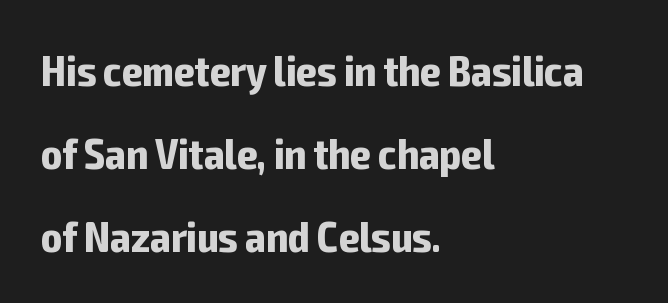
{"serif": "no", "italic": "no", "bold": "yes", "weight": "bold", "width": "condensed", "stroke_contrast": "low", "x_height": "medium", "monospaced": "no", "underline": "no", "align": "left", "line_spacing_ratio": 1.89, "letter_spacing": "normal", "letter_spacing_em": 0.0, "glyph_px": 44}
